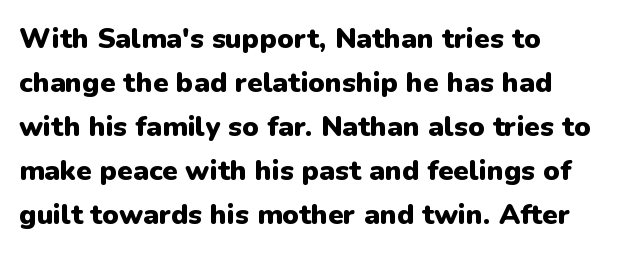
{"serif": "no", "italic": "no", "bold": "yes", "weight": "heavy", "width": "normal", "stroke_contrast": "low", "x_height": "medium", "monospaced": "no", "underline": "no", "align": "left", "line_spacing": "normal", "line_spacing_ratio": 1.57, "letter_spacing": "normal", "letter_spacing_em": 0.0, "glyph_px": 28}
